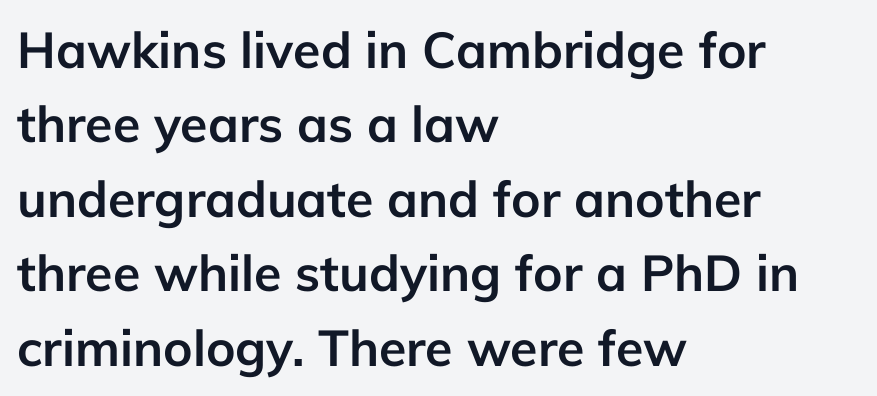
The image shows 50 px semibold sans-serif type, upright; set left-aligned, normal line spacing (1.49x), normal letter spacing, not underlined; low stroke contrast and a medium x-height.
